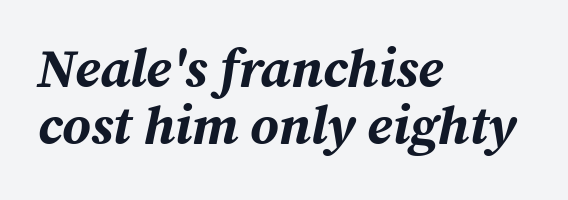
{"italic": "yes", "lean": "right", "slant_degrees": 12, "bold": "yes", "weight": "bold", "width": "normal", "stroke_contrast": "medium", "x_height": "medium", "monospaced": "no", "underline": "no", "align": "left", "line_spacing": "tight", "line_spacing_ratio": 1.05, "letter_spacing": "normal", "letter_spacing_em": 0.0, "glyph_px": 54}
